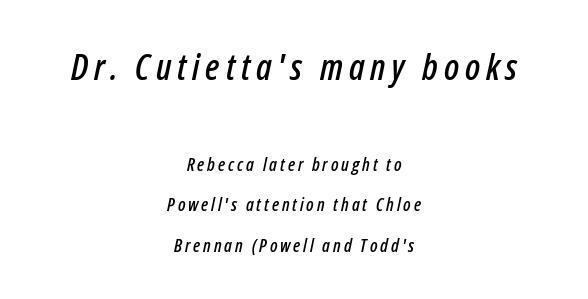
Here the first block reads like a headline and the second like body copy. The passage is arranged like a title page — every line centered. This sample trades compactness for vertical openness between lines. Note the varied advance widths — an 'i' is clearly narrower than an 'm'. The rendering applies a slant to the glyphs. The words here are not underlined.
